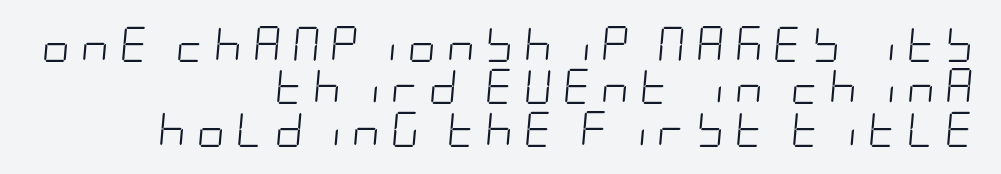
{"italic": "yes", "lean": "right", "slant_degrees": 5, "bold": "no", "weight": "light", "width": "condensed", "stroke_contrast": "low", "x_height": "large", "underline": "no", "align": "right", "line_spacing_ratio": 1.21, "letter_spacing": "wide", "letter_spacing_em": 0.29, "glyph_px": 35}
